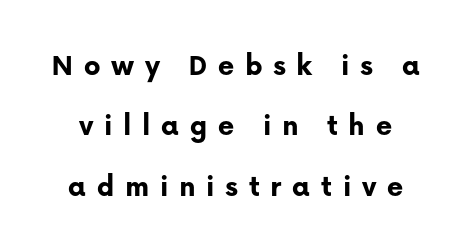
Q: Is the text bold? A: Yes.
Q: Is the text italic (slanted)? A: No, it is upright.
Q: Is the typeface a serif or a sans-serif typeface? A: Sans-serif.
Q: Is the text underlined? A: No.
Q: Is the spacing between letters normal or unusually wide? A: Unusually wide.
Q: Is the spacing between lines tight, normal or loose? A: Loose.
Q: Width (condensed, normal, or wide)? A: Normal.
Q: Stroke contrast? A: Low.
Q: x-height? A: Medium.
Q: Monospaced? A: No.
